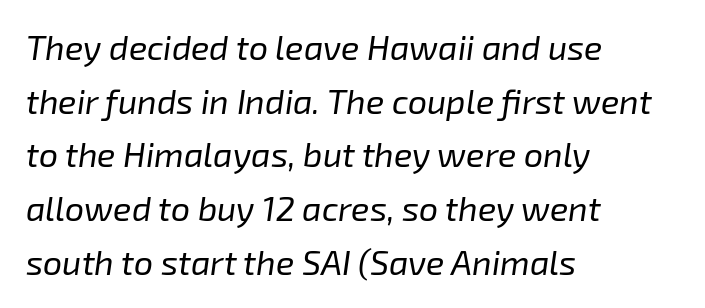
{"italic": "yes", "lean": "right", "slant_degrees": 8, "bold": "no", "weight": "regular", "width": "normal", "stroke_contrast": "low", "x_height": "medium", "monospaced": "no", "underline": "no", "align": "left", "line_spacing": "normal", "line_spacing_ratio": 1.58, "letter_spacing": "normal", "letter_spacing_em": 0.0, "glyph_px": 34}
